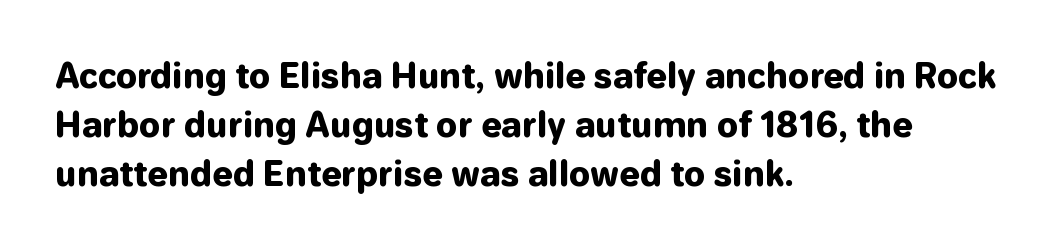
Examine the stroke ends and you'll find no serifs. Nothing unusual about the tracking: characters are spaced as the font intends. This sample is left-justified, so line endings fall wherever the words run out. This sample keeps an unexceptional amount of space between lines. Unlike italic type, these characters show no tilt at all. The string is rendered with underlining switched off.
